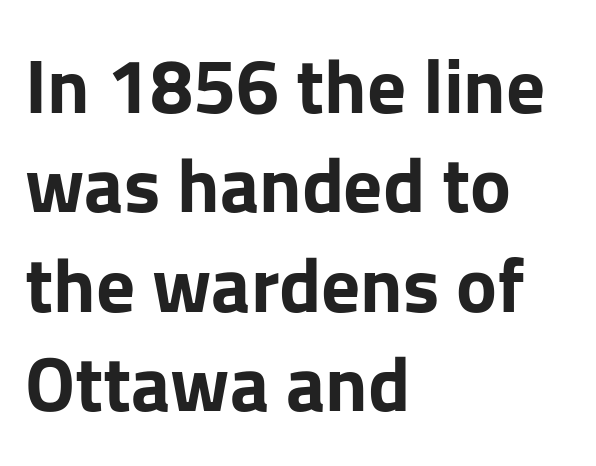
{"serif": "no", "italic": "no", "bold": "yes", "weight": "bold", "width": "normal", "stroke_contrast": "low", "x_height": "medium", "monospaced": "no", "underline": "no", "align": "left", "line_spacing": "normal", "line_spacing_ratio": 1.29, "letter_spacing": "normal", "letter_spacing_em": 0.0, "glyph_px": 77}
